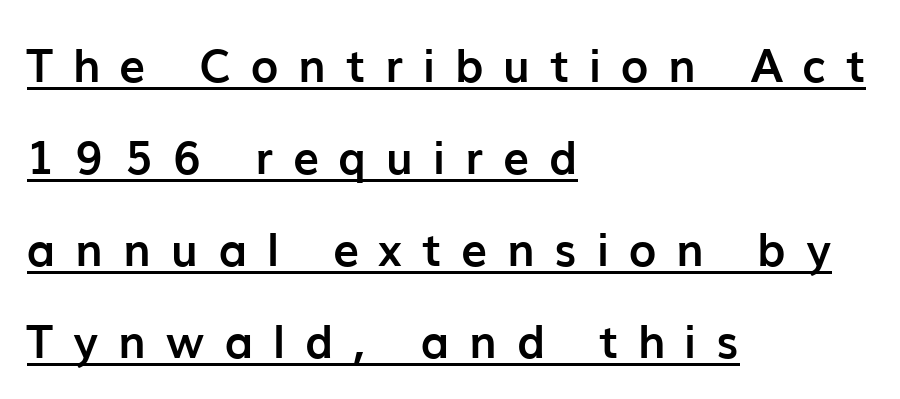
{"serif": "no", "italic": "no", "bold": "yes", "weight": "semibold", "width": "normal", "stroke_contrast": "low", "x_height": "medium", "monospaced": "no", "underline": "yes", "align": "left", "line_spacing": "loose", "line_spacing_ratio": 2.0, "letter_spacing": "wide", "letter_spacing_em": 0.44, "glyph_px": 46}
